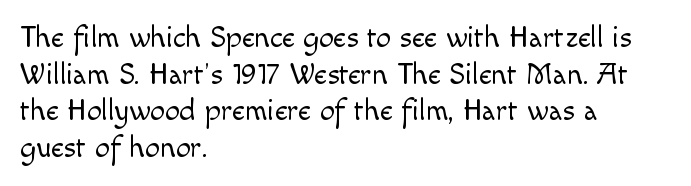
The image shows 30 px light sans-serif type, upright; set left-aligned, line spacing 1.22x, normal letter spacing, not underlined; a small x-height.
